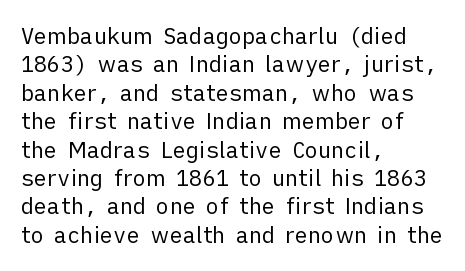
Rule under the text: the space is simply empty. Honestly, the letter spacing is just normal — you wouldn't notice it. The font's upright variant was chosen for this text. The strokes are not fattened; the text isn't bold. Layout note: lines flush left. The designer left line spacing at the default.
